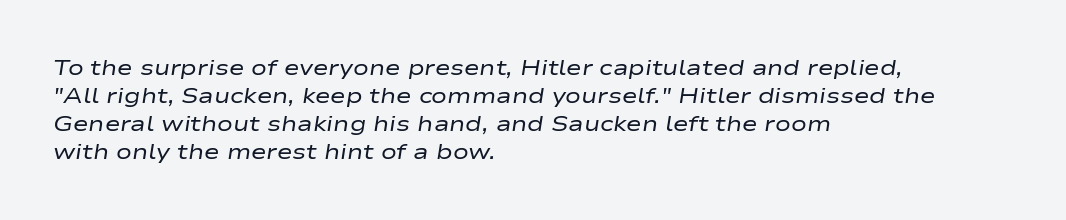
The rag falls on the right side of this text block. The strokes are not fattened; the text isn't bold. Rows of type keep a routine distance in the vertical direction. Letter spacing: default.
